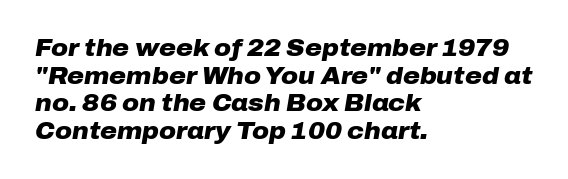
The image shows 23 px bold type, italic (leaning right); set left-aligned, line spacing 1.2x, normal letter spacing, not underlined.
